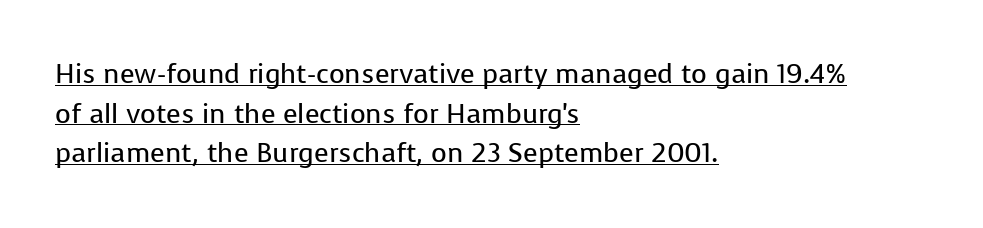
Teacher's note: observe the even left margin — that is flush-left alignment. Does the leading feel generous? No, just average. Notice how a bar underscores the lettering throughout. Compared with a typical body face, this is equally light or lighter still.
